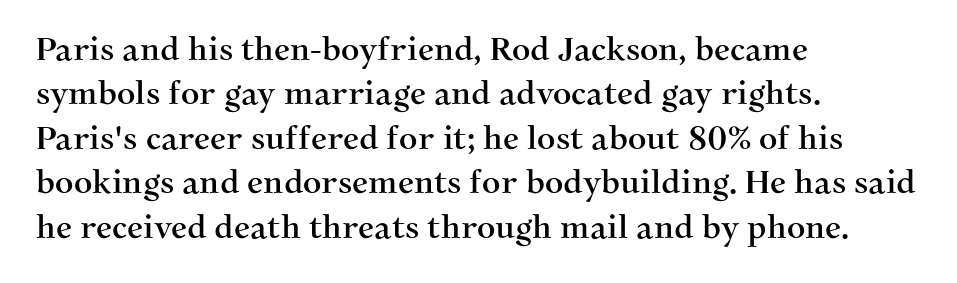
The image shows 32 px serif type, upright; set left-aligned, normal line spacing (1.39x), normal letter spacing, not underlined; medium stroke contrast and a medium x-height.
